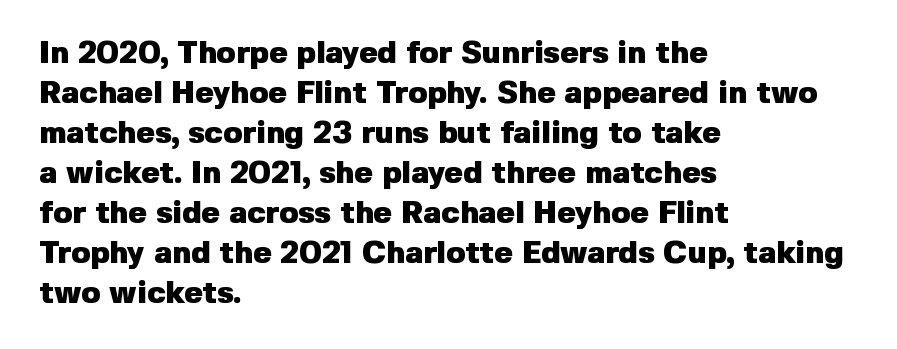
Q: Is the text bold? A: Yes.
Q: Is the text italic (slanted)? A: No, it is upright.
Q: Is the typeface a serif or a sans-serif typeface? A: Sans-serif.
Q: Is the text underlined? A: No.
Q: How is the paragraph aligned? A: Left-aligned.
Q: Is the spacing between letters normal or unusually wide? A: Normal.
Q: Is the spacing between lines tight, normal or loose? A: Normal.
Q: Width (condensed, normal, or wide)? A: Normal.
Q: Stroke contrast? A: Low.
Q: x-height? A: Medium.
Q: Monospaced? A: No.
